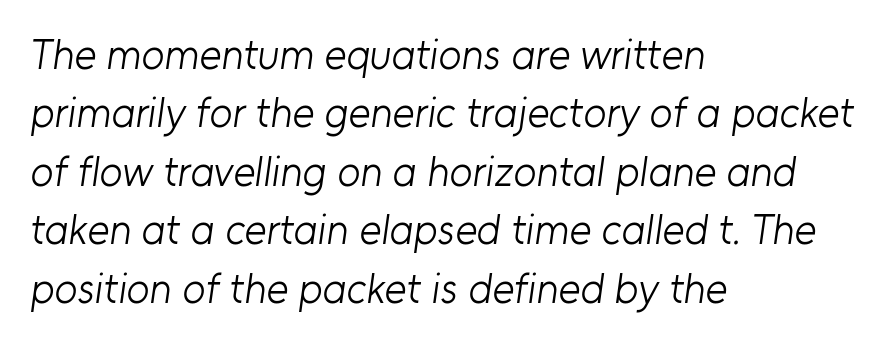
{"serif": "no", "bold": "no", "weight": "light", "width": "normal", "stroke_contrast": "low", "x_height": "medium", "monospaced": "no", "underline": "no", "align": "left", "line_spacing": "normal", "line_spacing_ratio": 1.39, "letter_spacing": "normal", "letter_spacing_em": 0.0, "glyph_px": 42}
